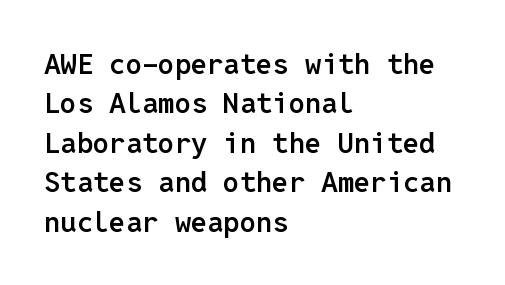
The image shows 29 px semibold sans-serif type, upright, monospaced; set left-aligned, normal line spacing (1.36x), normal letter spacing, not underlined; low stroke contrast and a medium x-height.
